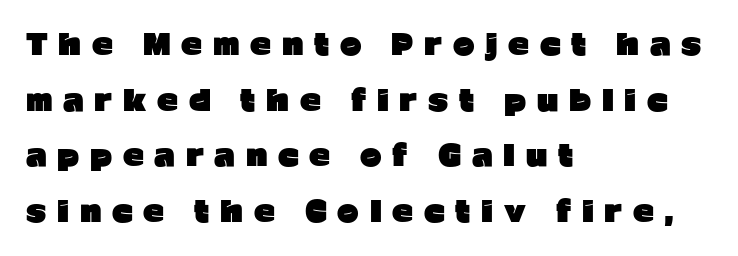
You can tell it's not italic because the verticals are truly vertical. Line starts are locked; line ends wander. The string is rendered with underlining switched off. Each glyph is drawn with heavy, bold strokes.
